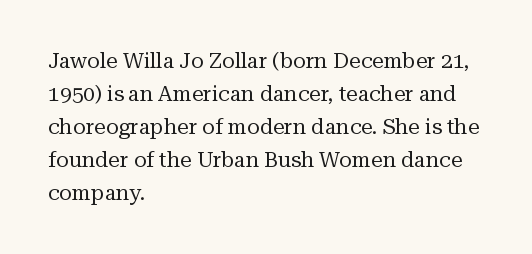
{"italic": "no", "bold": "no", "underline": "no", "align": "left", "line_spacing": "normal", "line_spacing_ratio": 1.57, "letter_spacing": "normal", "letter_spacing_em": 0.0, "glyph_px": 21}
